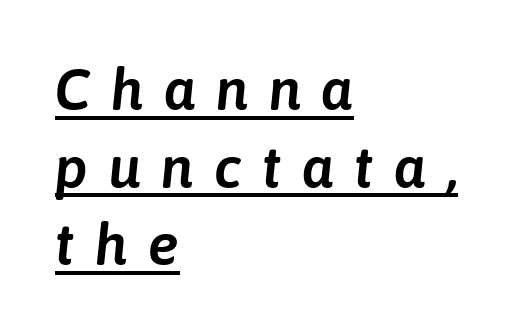
The image shows 58 px text type, italic (leaning right); set left-aligned, normal line spacing (1.34x), unusually wide letter spacing (+0.35 em), underlined; low stroke contrast and a medium x-height.
